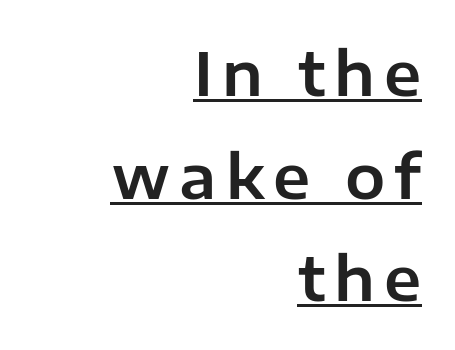
The image shows 60 px sans-serif type, upright; set right-aligned, line spacing 1.71x, underlined; low stroke contrast and a medium x-height.
